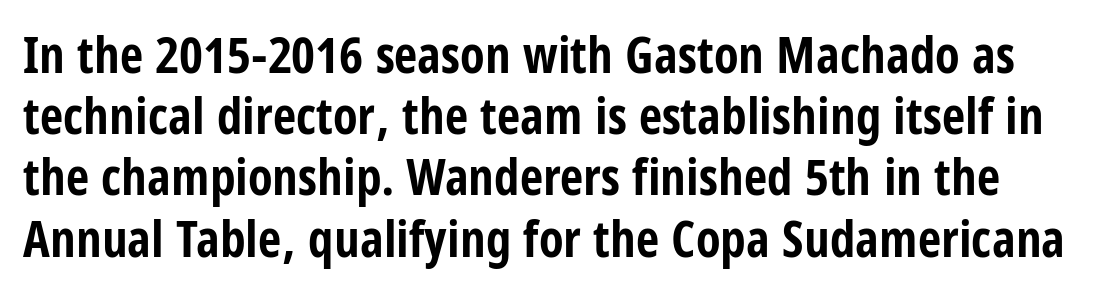
In terms of weight, the rendering is a true, heavy bold. Note the varied advance widths — an 'i' is clearly narrower than an 'm'. The space beneath each line is pristine and unruled. No extra tracking has been applied to these lines. Grotesque or geometric, the face here clearly has no serifs.
